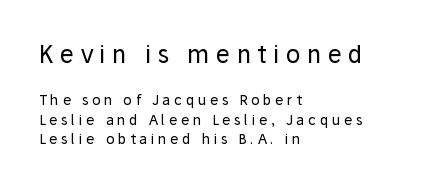
Q: Is the text bold? A: No.
Q: Is the text italic (slanted)? A: No, it is upright.
Q: Is the text underlined? A: No.
Q: How is the paragraph aligned? A: Left-aligned.
Q: Is the spacing between letters normal or unusually wide? A: Unusually wide.
Q: Is the spacing between lines tight, normal or loose? A: Normal.
Q: Which block of text is set in a larger size, the first (top) or the second (bottom)? A: The first (top) one.
